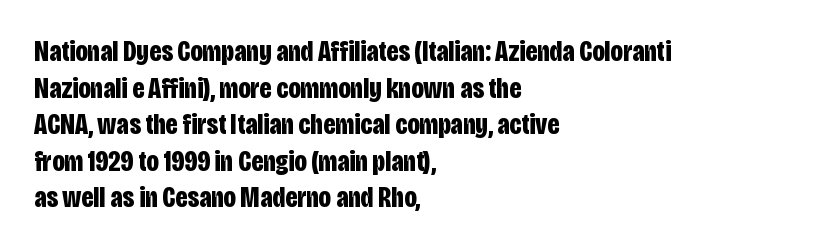
The image shows 29 px bold, condensed sans-serif type, upright; set left-aligned, normal line spacing (1.26x), normal letter spacing, not underlined; low stroke contrast and a large x-height.
